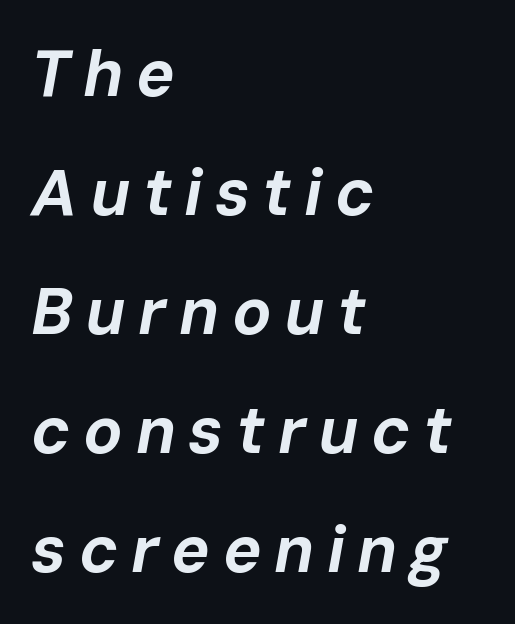
The image shows 65 px bold type, italic (leaning right); set left-aligned, line spacing 1.83x, not underlined; low stroke contrast and a medium x-height.
